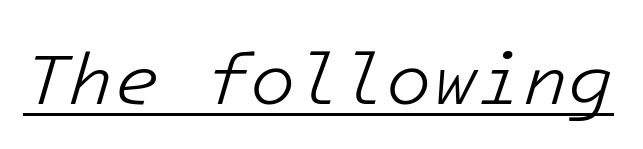
Q: Is the text bold? A: No.
Q: Is the text italic (slanted)? A: Yes, it leans right by about 16 degrees.
Q: Is the text underlined? A: Yes.
Q: Is the spacing between letters normal or unusually wide? A: Normal.
Q: Width (condensed, normal, or wide)? A: Normal.
Q: Stroke contrast? A: Low.
Q: x-height? A: Medium.
